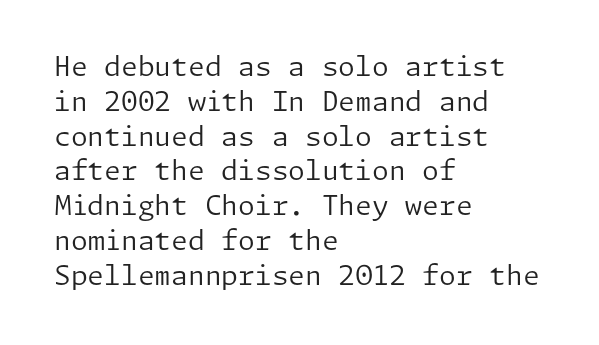
This sample keeps an unexceptional amount of space between lines. Characters remain perfectly vertical along every line. The gap between lines stays unmarked. Is this a heavy cut? Hardly; it is regular or lighter.
